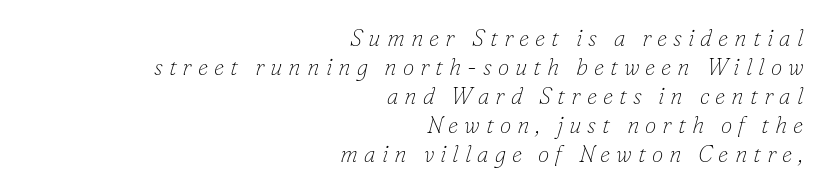
The image shows 23 px text type, italic (leaning right); set right-aligned, normal line spacing (1.26x), unusually wide letter spacing (+0.26 em), not underlined.
